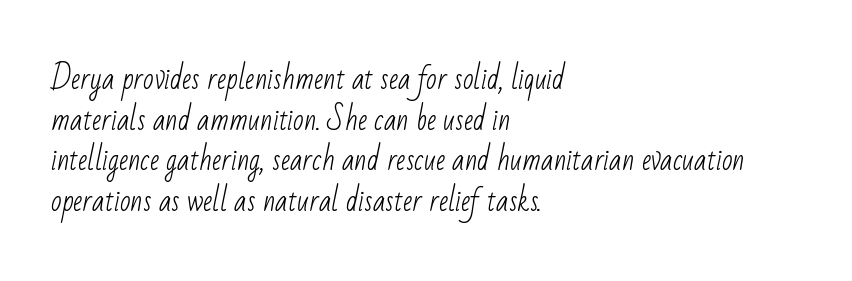
The image shows 28 px light, condensed sans-serif type; set left-aligned, normal line spacing (1.45x), normal letter spacing, not underlined; low stroke contrast and a small x-height.
